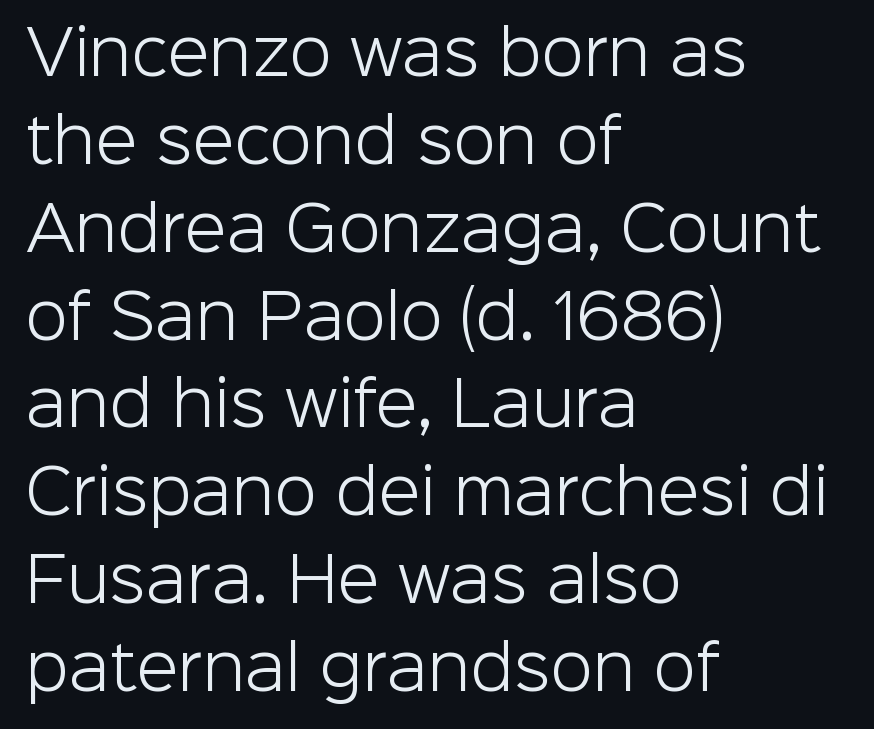
The image shows 61 px light sans-serif type, upright; set left-aligned, normal line spacing (1.44x), normal letter spacing, not underlined; low stroke contrast and a medium x-height.
